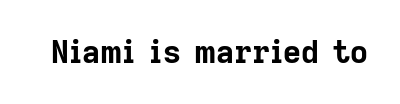
You could call the tracking neutral — neither tight nor loose. Stroke terminals: plain, sans-serif. The passage shown is typed in a proportional face where columns would drift. Italic: no, the glyphs are upright roman. Heft: maximum for text — a bold.
